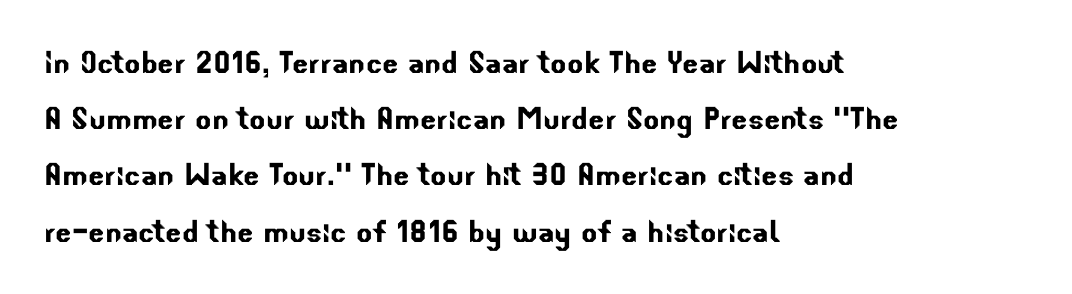
Q: Is the typeface a serif or a sans-serif typeface? A: Sans-serif.
Q: Is the text underlined? A: No.
Q: How is the paragraph aligned? A: Left-aligned.
Q: Is the spacing between letters normal or unusually wide? A: Normal.
Q: Is the spacing between lines tight, normal or loose? A: Normal.
Q: Width (condensed, normal, or wide)? A: Normal.
Q: Stroke contrast? A: Low.
Q: x-height? A: Small.
Q: Monospaced? A: No.
